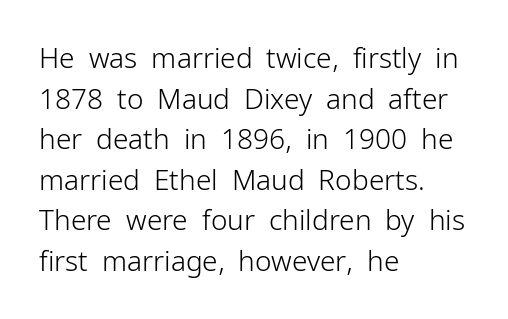
The image shows 28 px light sans-serif type, upright; set left-aligned, normal line spacing (1.45x), normal letter spacing, not underlined; low stroke contrast and a medium x-height.
